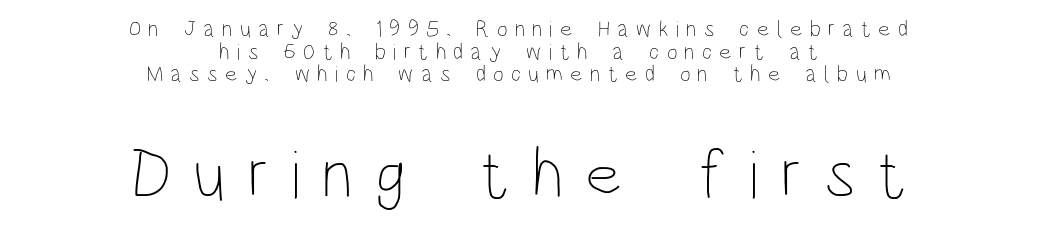
Q: Is the text bold? A: No.
Q: Is the text italic (slanted)? A: No, it is upright.
Q: Is the text underlined? A: No.
Q: How is the paragraph aligned? A: Centered.
Q: Is the spacing between letters normal or unusually wide? A: Unusually wide.
Q: Is the spacing between lines tight, normal or loose? A: Tight.
Q: Which block of text is set in a larger size, the first (top) or the second (bottom)? A: The second (bottom) one.
Q: Width (condensed, normal, or wide)? A: Condensed.
Q: Stroke contrast? A: Low.
Q: x-height? A: Large.
Q: Monospaced? A: No.
